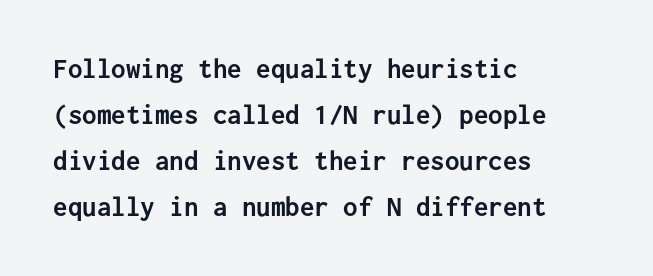
The image shows 29 px semibold sans-serif type, upright, monospaced; set left-aligned, normal line spacing (1.59x), normal letter spacing, not underlined; low stroke contrast and a medium x-height.
